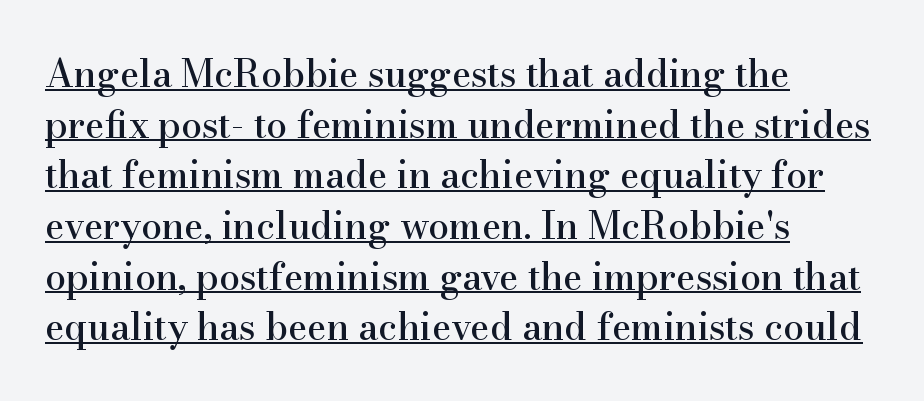
{"serif": "yes", "italic": "no", "width": "normal", "stroke_contrast": "high", "x_height": "small", "monospaced": "no", "underline": "yes", "align": "left", "line_spacing": "normal", "line_spacing_ratio": 1.37, "letter_spacing": "normal", "letter_spacing_em": 0.0, "glyph_px": 37}
